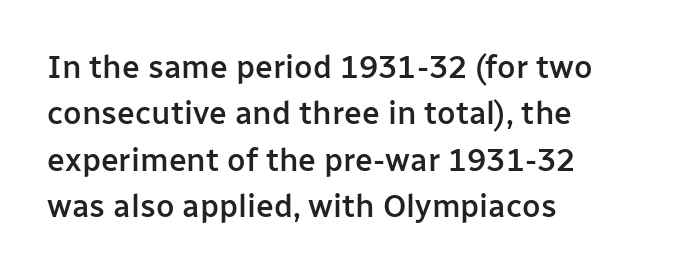
{"serif": "no", "italic": "no", "bold": "semi", "weight": "semibold", "width": "normal", "stroke_contrast": "low", "x_height": "medium", "monospaced": "no", "underline": "no", "align": "left", "line_spacing": "normal", "line_spacing_ratio": 1.45, "letter_spacing": "normal", "letter_spacing_em": 0.0, "glyph_px": 32}
